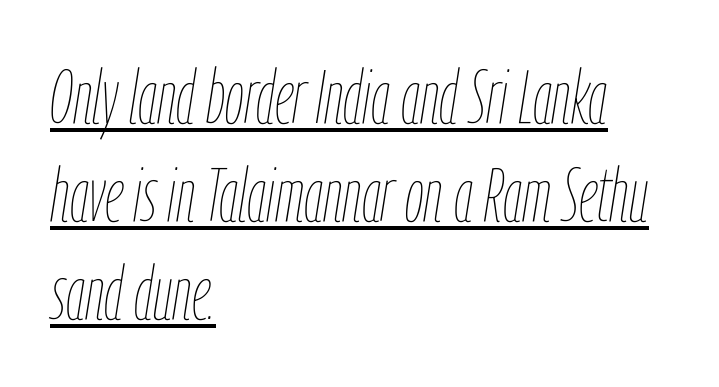
Q: Is the text bold? A: No.
Q: Is the text italic (slanted)? A: Yes, it leans right by about 9 degrees.
Q: Is the text underlined? A: Yes.
Q: How is the paragraph aligned? A: Left-aligned.
Q: Is the spacing between letters normal or unusually wide? A: Normal.
Q: Is the spacing between lines tight, normal or loose? A: Normal.
Q: Width (condensed, normal, or wide)? A: Condensed.
Q: Stroke contrast? A: Low.
Q: x-height? A: Medium.
Q: Monospaced? A: No.
